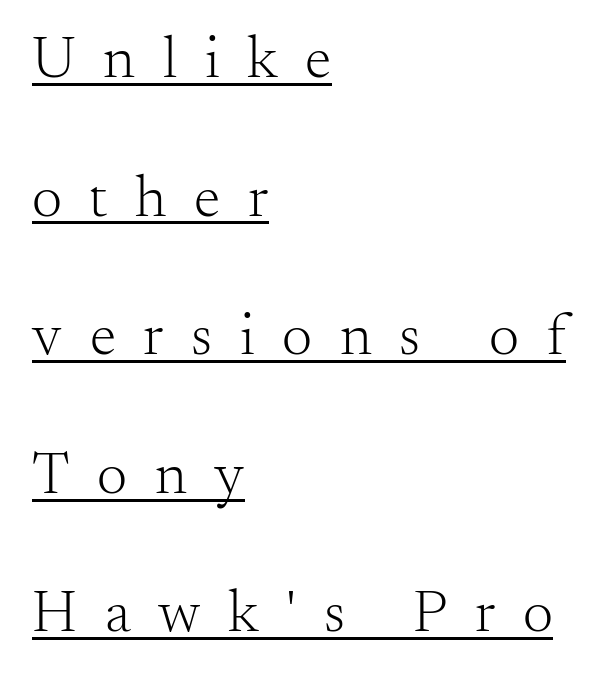
Compared with a centered layout, this one pins lines to the left instead. The type sits square on the baseline with zero lean. This rendering employs a face with finishing strokes, i.e., a serif. Here the glyphs are tracked loosely, breaking word shapes into spaced letters.
